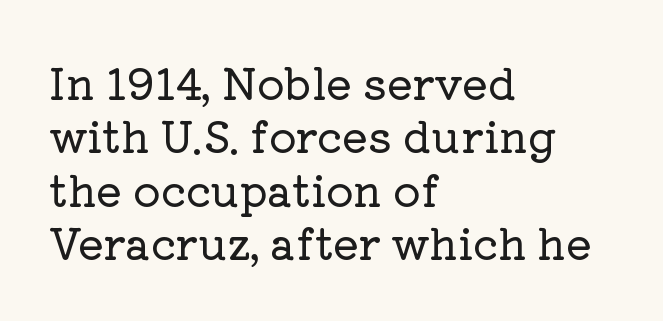
This sample uses a serif face. It's the straight-up-and-down kind of type. Nobody drew a line under any word here. A student would call this left alignment; a typographer would say flush left, rag right. A typesetter would call this proportional, since set widths differ per character. The letters sit at their default tracking, neither squeezed nor spread.
